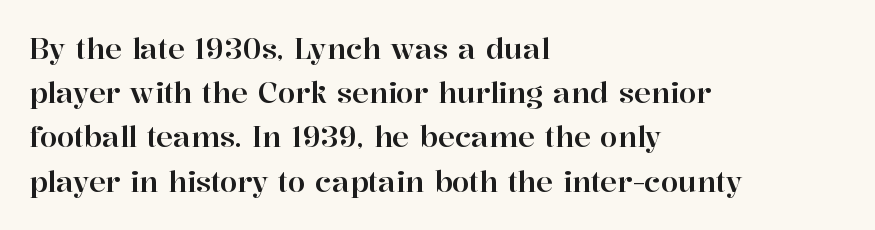
The image shows 28 px serif type, upright; set left-aligned, normal line spacing (1.58x), normal letter spacing, not underlined; high stroke contrast and a medium x-height.
